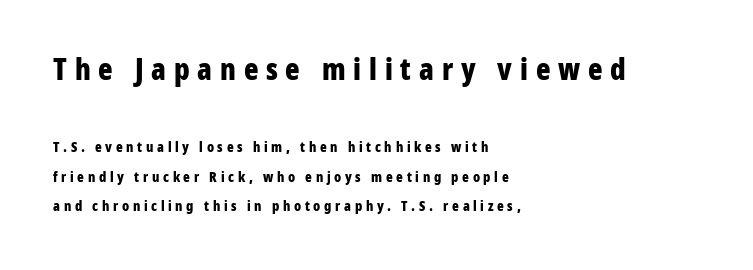
Students, observe: this is what heavily led, spacious text looks like. Honestly, there is no underline to notice here at all. These lines are set flush left with a ragged right edge. Tracking here is generous; glyphs stand well apart from one another. When letters stand straight like this, we call the style roman or upright. Set as a true bold cut, around the 700 mark.
